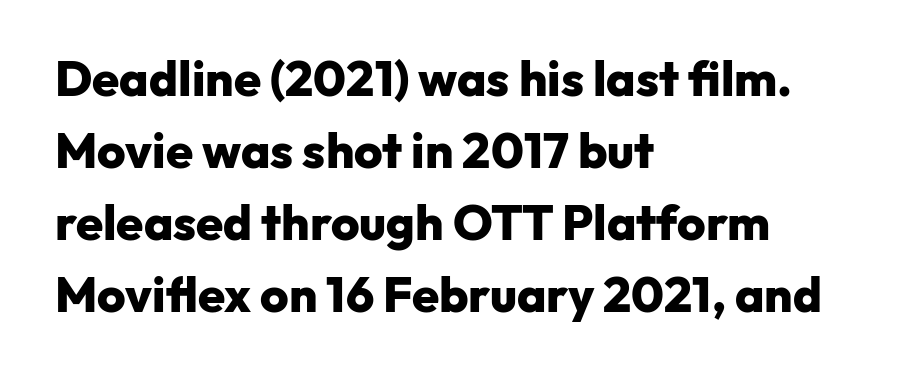
{"serif": "no", "italic": "no", "bold": "yes", "weight": "heavy", "width": "normal", "stroke_contrast": "low", "x_height": "medium", "monospaced": "no", "underline": "no", "align": "left", "line_spacing": "normal", "line_spacing_ratio": 1.47, "letter_spacing": "normal", "letter_spacing_em": 0.0, "glyph_px": 49}
